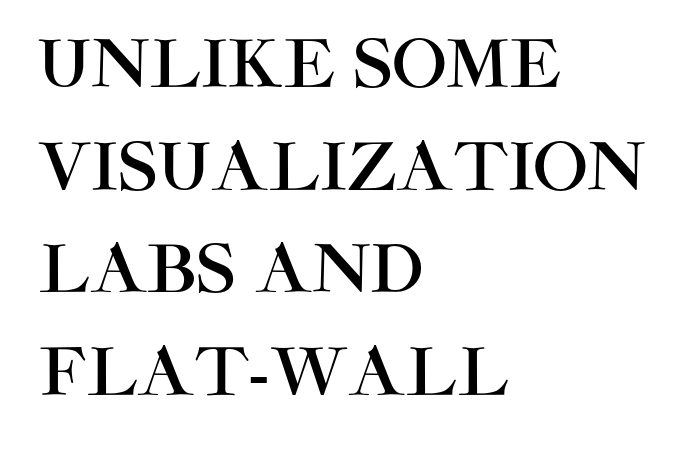
The designer went with a sans here, leaving each stem footless. Quick note: interline space is typical. The compositor pushed each line to the left boundary. You could call the tracking neutral — neither tight nor loose.
